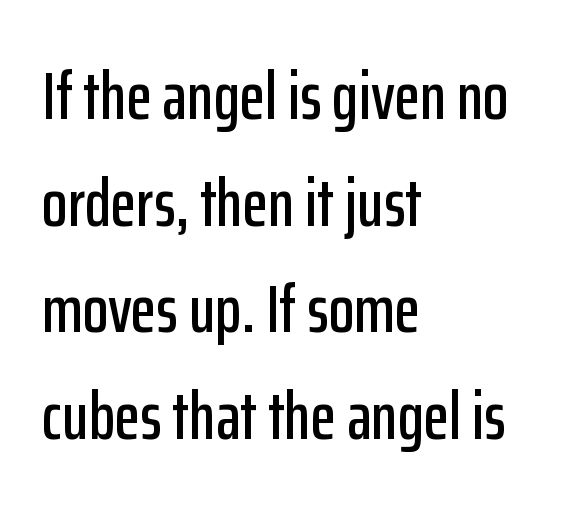
Proportional: the letters do not fall into vertical columns. Is the letter spacing exaggerated? No — it looks like the ordinary default. The typography opts for an upright posture over an oblique one. Layout note: lines flush left. Regarding leading, the lines here are spaced in the standard way.
